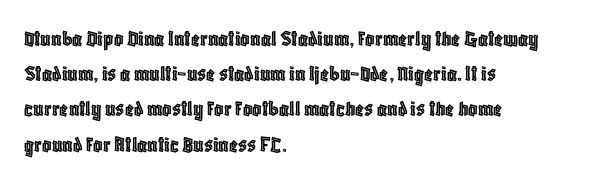
{"italic": "no", "underline": "no", "align": "left", "line_spacing": "normal", "line_spacing_ratio": 1.53, "letter_spacing": "normal", "letter_spacing_em": 0.0, "glyph_px": 23}
